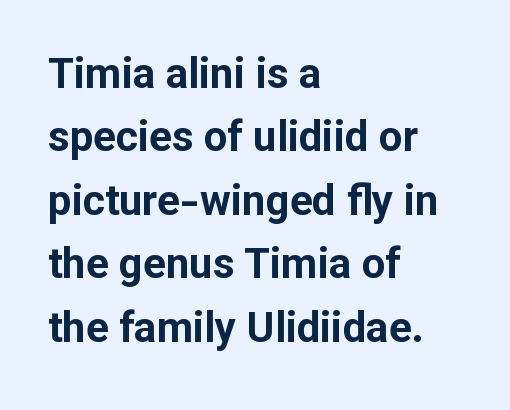
The image shows 42 px bold sans-serif type, upright; set left-aligned, normal line spacing (1.51x), normal letter spacing, not underlined; low stroke contrast and a medium x-height.
